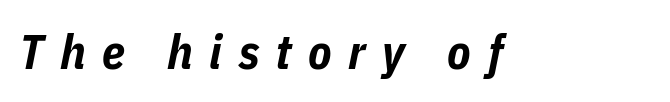
{"italic": "yes", "lean": "right", "slant_degrees": 11, "bold": "yes", "weight": "bold", "width": "condensed", "stroke_contrast": "low", "x_height": "medium", "monospaced": "no", "underline": "no", "letter_spacing": "wide", "letter_spacing_em": 0.34, "glyph_px": 48}
